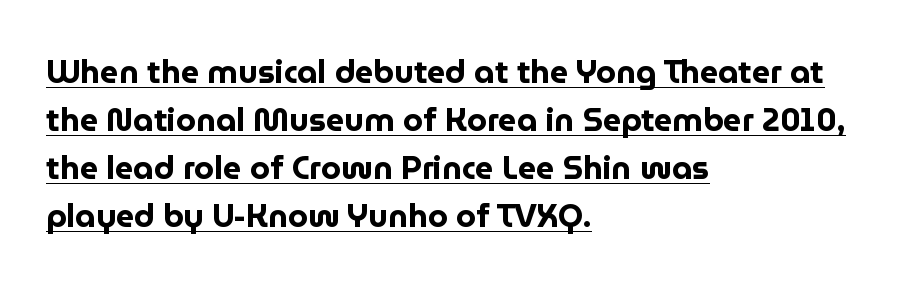
Glyph-to-glyph distance matches everyday printed text. The letters stand upright; this is a roman face. Caption: lettering with a line underneath. Every letter is thick-stroked: bold, no question. The typeface chosen for these lines omits serifs.
